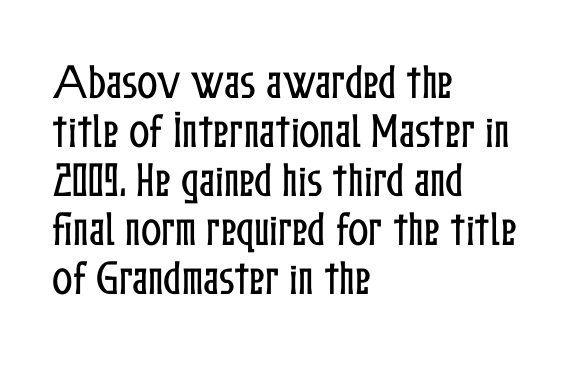
The image shows 38 px condensed type, upright; set left-aligned, normal line spacing (1.29x), normal letter spacing, not underlined; low stroke contrast and a medium x-height.
